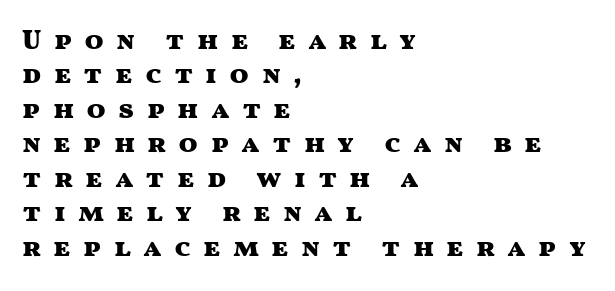
This sample uses expanded letter spacing, leaving extra air between glyphs. The letters carry no serifs — their stems end cleanly without finishing strokes. The specimen omits any rule beneath the text block's lines. Notice how the passage keeps a crisp vertical edge on the left only. Looks like regular typesetting: each glyph gets only the width it needs.
